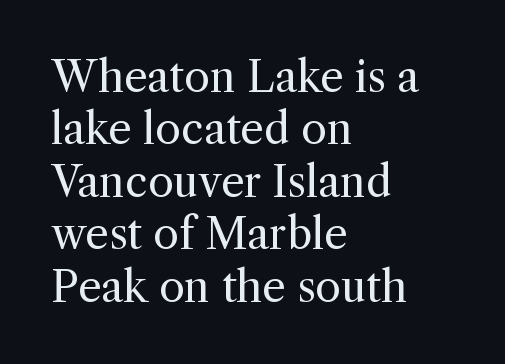
{"serif": "yes", "italic": "no", "bold": "no", "weight": "regular", "width": "normal", "x_height": "medium", "monospaced": "no", "underline": "no", "align": "left", "line_spacing": "normal", "line_spacing_ratio": 1.25, "letter_spacing": "normal", "letter_spacing_em": 0.0, "glyph_px": 42}
